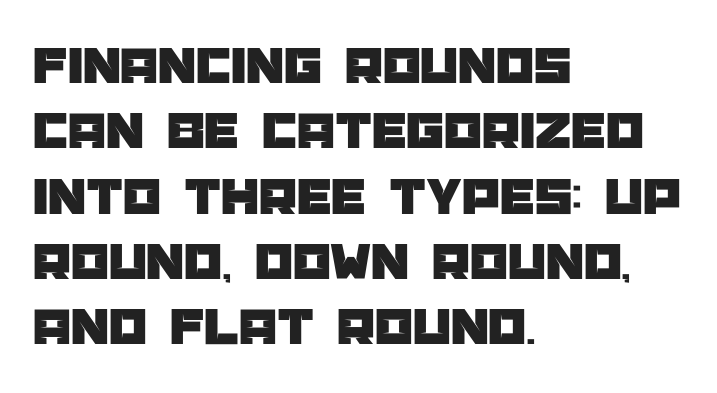
{"serif": "no", "italic": "no", "width": "normal", "stroke_contrast": "low", "x_height": "large", "monospaced": "no", "underline": "no", "align": "left", "line_spacing_ratio": 1.21, "letter_spacing": "normal", "letter_spacing_em": 0.0, "glyph_px": 54}
